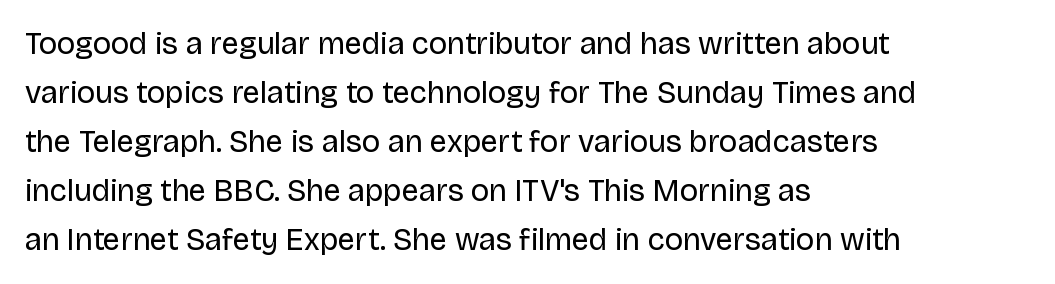
Q: Is the text bold? A: No.
Q: Is the text italic (slanted)? A: No, it is upright.
Q: Is the typeface a serif or a sans-serif typeface? A: Sans-serif.
Q: Is the text underlined? A: No.
Q: How is the paragraph aligned? A: Left-aligned.
Q: Is the spacing between letters normal or unusually wide? A: Normal.
Q: Is the spacing between lines tight, normal or loose? A: Normal.
Q: Width (condensed, normal, or wide)? A: Normal.
Q: Stroke contrast? A: Low.
Q: x-height? A: Large.
Q: Monospaced? A: No.
